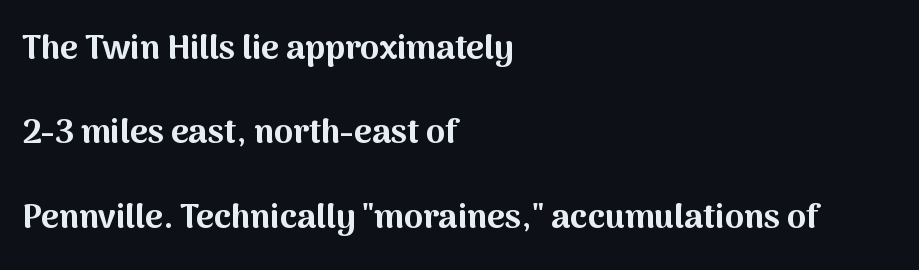
{"serif": "no", "italic": "no", "bold": "yes", "weight": "bold", "width": "normal", "stroke_contrast": "medium", "x_height": "medium", "monospaced": "no", "underline": "no", "align": "left", "line_spacing": "loose", "line_spacing_ratio": 2.48, "letter_spacing": "normal", "letter_spacing_em": 0.0, "glyph_px": 34}
